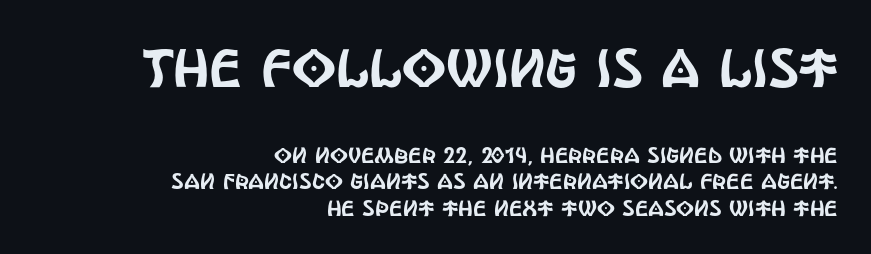
{"serif": "no", "italic": "no", "width": "condensed", "x_height": "large", "monospaced": "no", "underline": "no", "align": "right", "line_spacing_ratio": 1.2, "letter_spacing": "normal", "letter_spacing_em": 0.0, "larger_block": "first", "size_ratio": 2.45, "glyph_px": 54}
